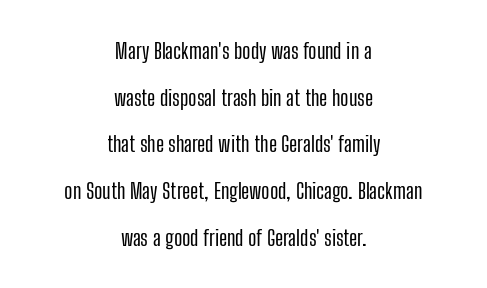
This is the regular roman posture of the typeface. The paragraph shown floats in the horizontal middle. Has an underline been added? It has not. A typesetter would call this leading open, well beyond the default. This sample uses plain, unmodified letter spacing.
